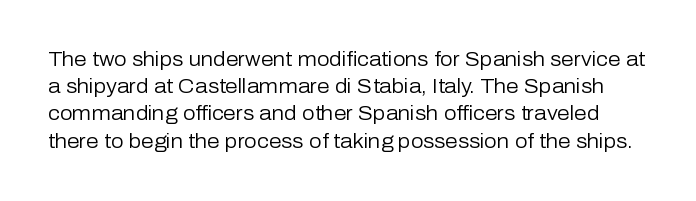
{"italic": "no", "bold": "no", "underline": "no", "line_spacing": "normal", "line_spacing_ratio": 1.36, "letter_spacing": "normal", "letter_spacing_em": 0.0, "glyph_px": 20}
